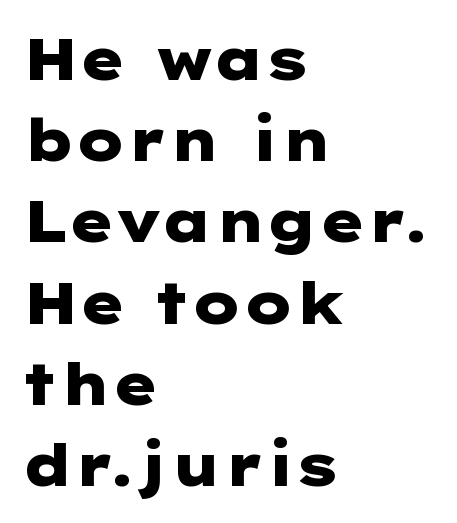
Serifs: no, the terminals of the letterforms are clean. The line texture is even and compact thanks to regular tracking. Check under the words: just untouched page. Heavy-handed strokes throughout: this text is bold. Caption: multi-line text, flush left, ragged right. Each new line begins a customary step beneath the previous one.
